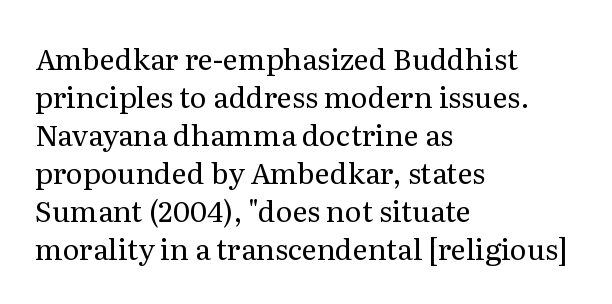
The image shows 29 px regular-weight serif type, upright; set left-aligned, normal line spacing (1.31x), normal letter spacing, not underlined; medium stroke contrast and a medium x-height.
